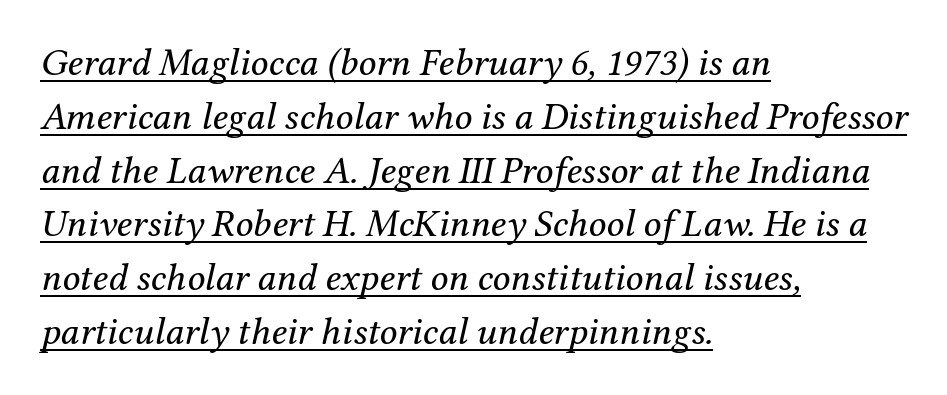
{"serif": "yes", "italic": "yes", "lean": "right", "slant_degrees": 12, "bold": "no", "weight": "regular", "width": "normal", "stroke_contrast": "medium", "x_height": "medium", "monospaced": "no", "underline": "yes", "align": "left", "line_spacing": "normal", "line_spacing_ratio": 1.38, "letter_spacing": "normal", "letter_spacing_em": 0.0, "glyph_px": 39}
